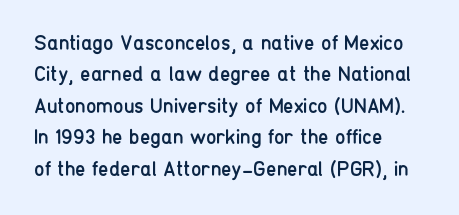
Each row of text sits above clean, open space. Italic? Not at all — the glyphs are vertical. Typeset ragged right — the left edge is the straight one. Each word holds together tightly as a unit, with standard inter-letter gaps. Interline gaps are of average width in this sample.
